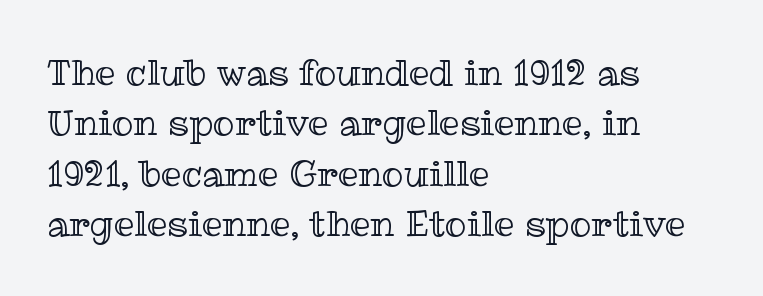
{"italic": "no", "width": "normal", "x_height": "medium", "monospaced": "no", "underline": "no", "align": "left", "line_spacing": "normal", "line_spacing_ratio": 1.4, "letter_spacing": "normal", "letter_spacing_em": 0.0, "glyph_px": 36}
